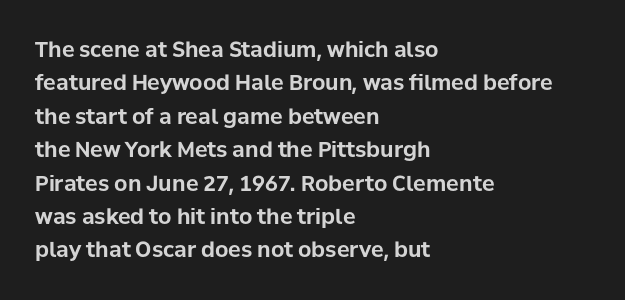
The lines sit at an ordinary, default distance from one another. Bare-footed words on every line. The rendering uses a bold face; every stroke is thick and dark. Posture: upright roman.
